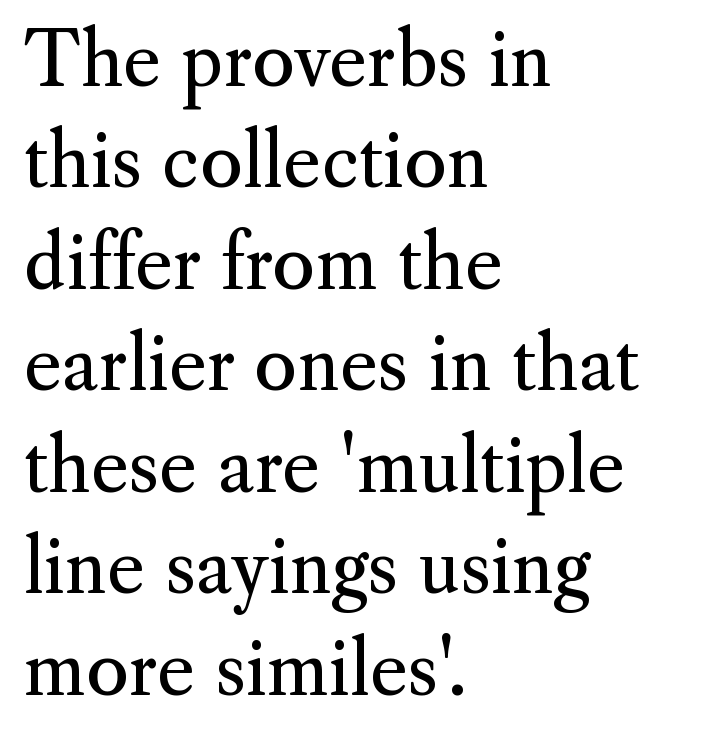
Q: Is the text bold? A: No.
Q: Is the text italic (slanted)? A: No, it is upright.
Q: Is the typeface a serif or a sans-serif typeface? A: Serif.
Q: Is the text underlined? A: No.
Q: How is the paragraph aligned? A: Left-aligned.
Q: Is the spacing between letters normal or unusually wide? A: Normal.
Q: Is the spacing between lines tight, normal or loose? A: Normal.
Q: Width (condensed, normal, or wide)? A: Normal.
Q: Stroke contrast? A: Medium.
Q: x-height? A: Small.
Q: Monospaced? A: No.
